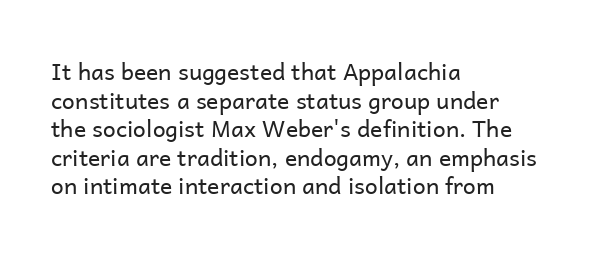
Beneath every word, the page is bare. On a weight scale, this lands at 450 or below. Look at the tracking — it's just the regular setting, nothing added. The typesetter chose a ragged-right arrangement here. Upright lettering throughout.
